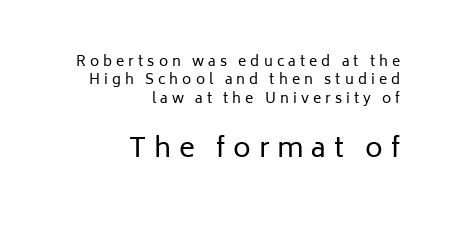
The image shows 27 px text type, upright; set right-aligned, normal line spacing (1.32x), unusually wide letter spacing (+0.29 em), not underlined; the second (bottom) block is 1.93x larger.
